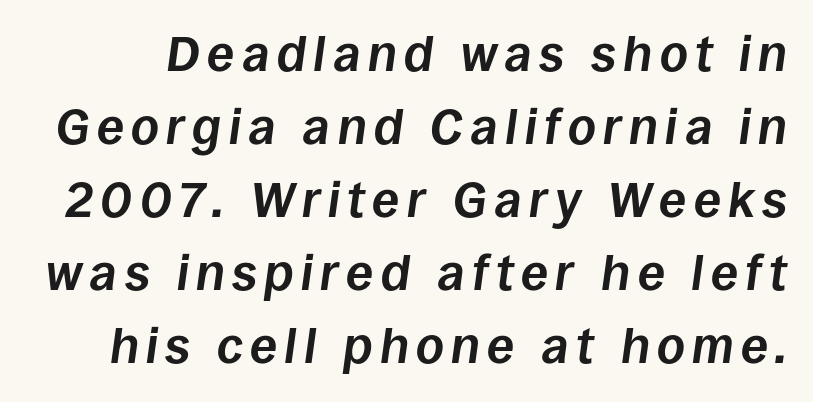
The image shows 49 px bold type, italic (leaning right); set normal line spacing (1.49x), not underlined; low stroke contrast and a large x-height.
